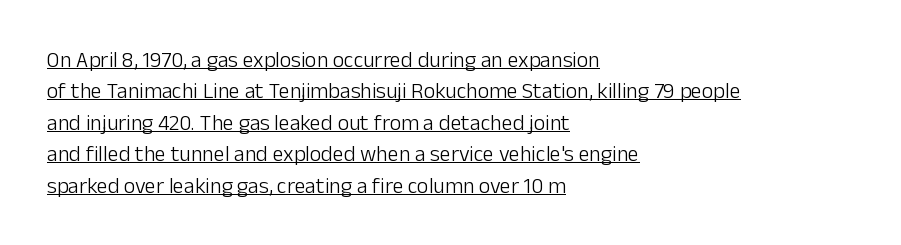
The image shows 22 px text type, upright; set left-aligned, normal line spacing (1.43x), normal letter spacing, underlined.
